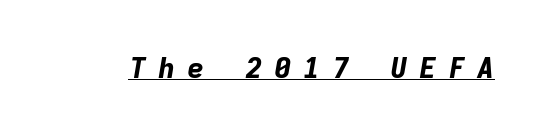
Does the lettering tilt? It does — this is italic. The sample has been set heavy, in full bold. Check the space under the baseline: a stroke is drawn there. Looks like terminal output: every glyph gets an equal slot. The letterforms stand isolated, each surrounded by extra space.
